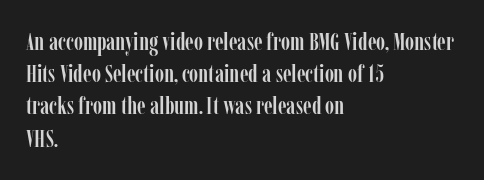
{"italic": "no", "underline": "no", "align": "left", "line_spacing": "normal", "line_spacing_ratio": 1.29, "letter_spacing": "normal", "letter_spacing_em": 0.0, "glyph_px": 25}
